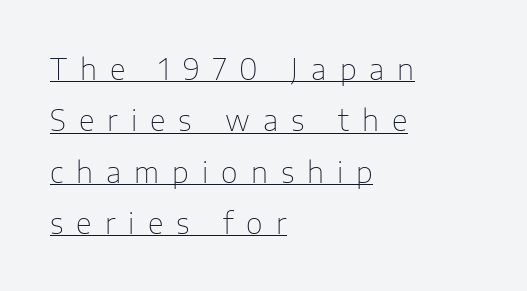
Q: Is the text bold? A: No.
Q: Is the text italic (slanted)? A: No, it is upright.
Q: Is the typeface a serif or a sans-serif typeface? A: Sans-serif.
Q: Is the text underlined? A: Yes.
Q: How is the paragraph aligned? A: Left-aligned.
Q: Is the spacing between letters normal or unusually wide? A: Unusually wide.
Q: Width (condensed, normal, or wide)? A: Normal.
Q: Stroke contrast? A: Low.
Q: x-height? A: Medium.
Q: Monospaced? A: No.
